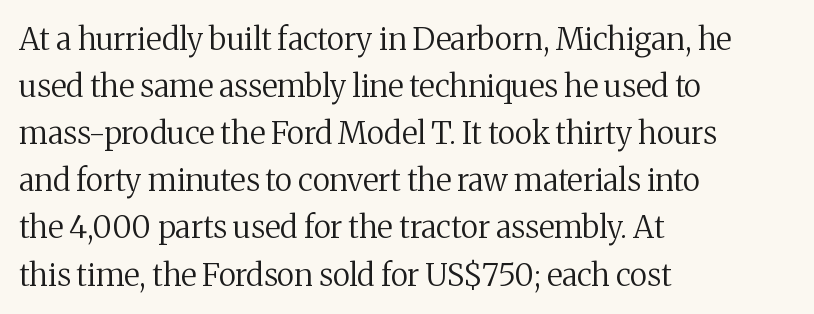
{"serif": "yes", "italic": "no", "bold": "no", "weight": "regular", "width": "normal", "stroke_contrast": "medium", "x_height": "medium", "monospaced": "no", "underline": "no", "align": "left", "line_spacing": "normal", "line_spacing_ratio": 1.52, "letter_spacing": "normal", "letter_spacing_em": 0.0, "glyph_px": 31}
